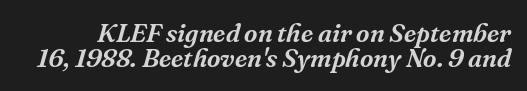
The leading is snug, giving the passage a crowded texture. It's the slanting kind of type. How are the letters spaced? Ordinarily, with no added tracking. The strip under each line holds only bare page.
